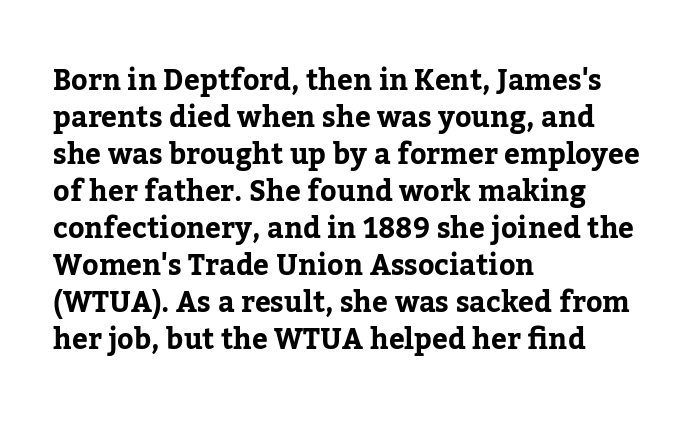
Q: Is the text italic (slanted)? A: No, it is upright.
Q: Is the typeface a serif or a sans-serif typeface? A: Serif.
Q: Is the text underlined? A: No.
Q: How is the paragraph aligned? A: Left-aligned.
Q: Is the spacing between letters normal or unusually wide? A: Normal.
Q: Is the spacing between lines tight, normal or loose? A: Normal.
Q: Width (condensed, normal, or wide)? A: Normal.
Q: Stroke contrast? A: Low.
Q: x-height? A: Medium.
Q: Monospaced? A: No.
